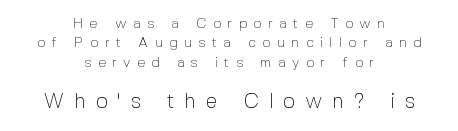
Q: Is the text bold? A: No.
Q: Is the text italic (slanted)? A: No, it is upright.
Q: Is the text underlined? A: No.
Q: How is the paragraph aligned? A: Centered.
Q: Is the spacing between letters normal or unusually wide? A: Unusually wide.
Q: Is the spacing between lines tight, normal or loose? A: Normal.
Q: Which block of text is set in a larger size, the first (top) or the second (bottom)? A: The second (bottom) one.
